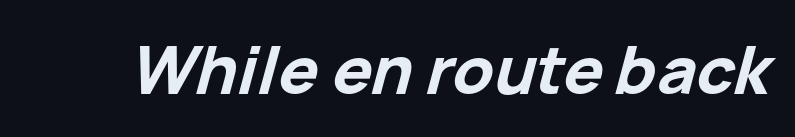
Think of a printed novel: that variable character pitch is what you see here. Chunky letters — that's bold for sure. Quick note: underline off. The passage shown has conventional tracking throughout.
